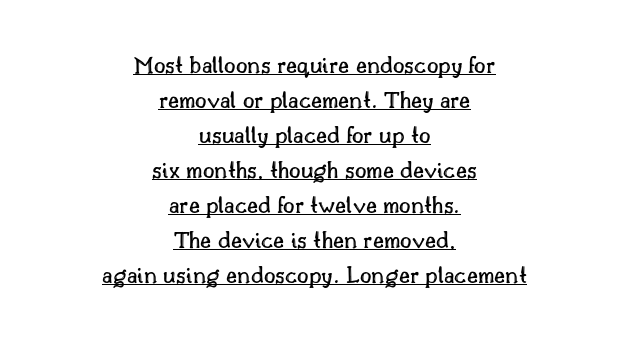
{"italic": "no", "underline": "yes", "align": "center", "line_spacing": "normal", "line_spacing_ratio": 1.4, "letter_spacing": "normal", "letter_spacing_em": 0.0, "glyph_px": 25}
